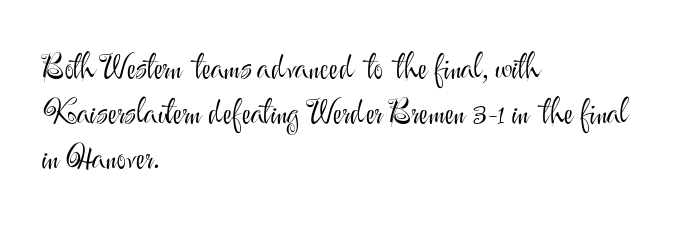
Q: Is the text bold? A: No.
Q: Is the typeface a serif or a sans-serif typeface? A: Sans-serif.
Q: Is the text underlined? A: No.
Q: How is the paragraph aligned? A: Left-aligned.
Q: Is the spacing between letters normal or unusually wide? A: Normal.
Q: Is the spacing between lines tight, normal or loose? A: Normal.
Q: Width (condensed, normal, or wide)? A: Normal.
Q: Stroke contrast? A: Medium.
Q: x-height? A: Small.
Q: Monospaced? A: No.
